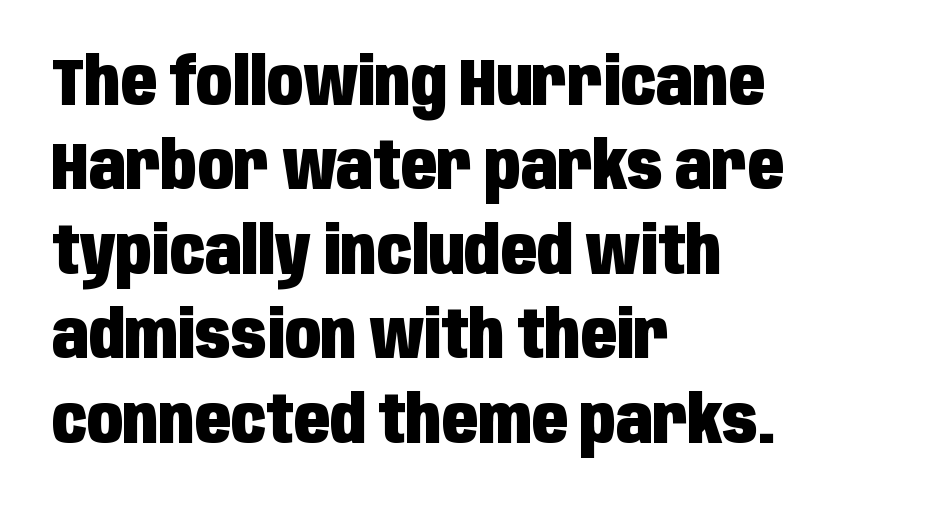
The image shows 66 px heavy, condensed sans-serif type, upright; set left-aligned, normal line spacing (1.28x), normal letter spacing, not underlined; low stroke contrast and a large x-height.
